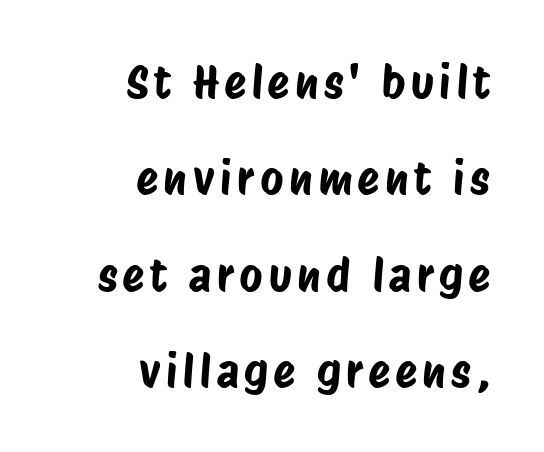
Q: Is the typeface a serif or a sans-serif typeface? A: Sans-serif.
Q: Is the text underlined? A: No.
Q: How is the paragraph aligned? A: Right-aligned.
Q: Is the spacing between lines tight, normal or loose? A: Loose.
Q: Width (condensed, normal, or wide)? A: Condensed.
Q: Stroke contrast? A: Low.
Q: x-height? A: Large.
Q: Monospaced? A: No.
